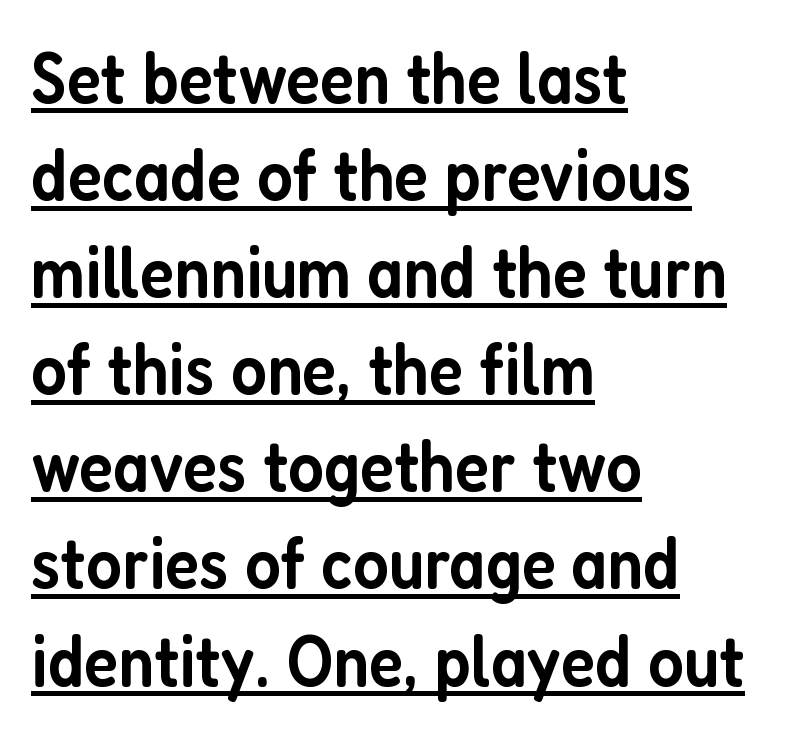
Short note: letters normally spaced. This block has exactly the height ordinary leading produces. The rendering anchors every line to the left-hand side. What kind of face is this? One without serifs — a sans. The font's upright variant was chosen for this text.
